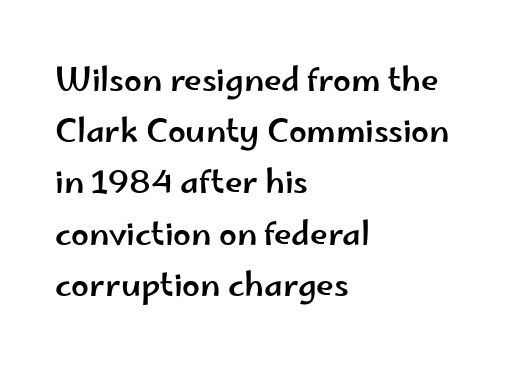
Visually the block forms a straight wall on the left and a jagged coastline on the right. Words float on clear page, feet unadorned. The passage shown is typed in a proportional face where columns would drift. Posture: upright roman. One glance says typical: line gaps are just what's usual. Does the type have serifs? No, each stem ends abruptly.
